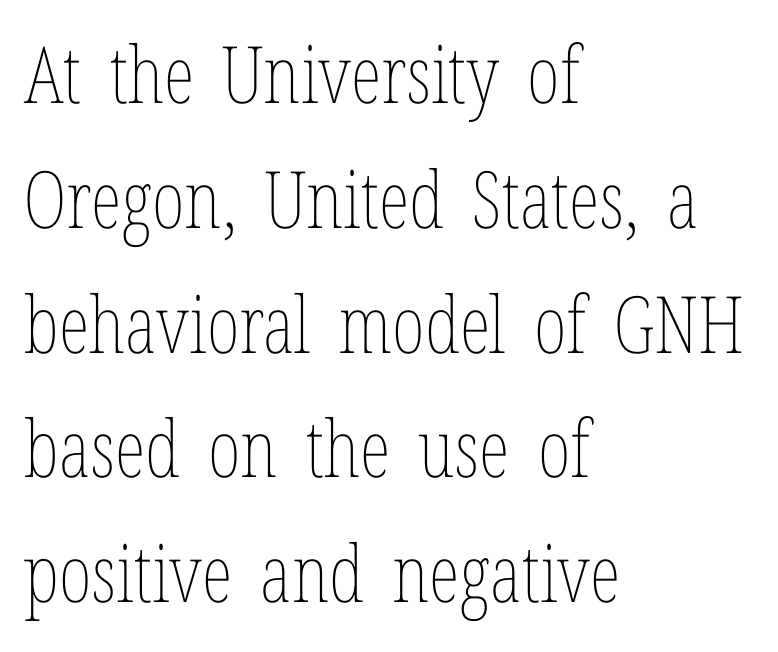
The image shows 79 px thin, condensed type, upright; set left-aligned, normal line spacing (1.58x), normal letter spacing, not underlined; low stroke contrast and a medium x-height.
